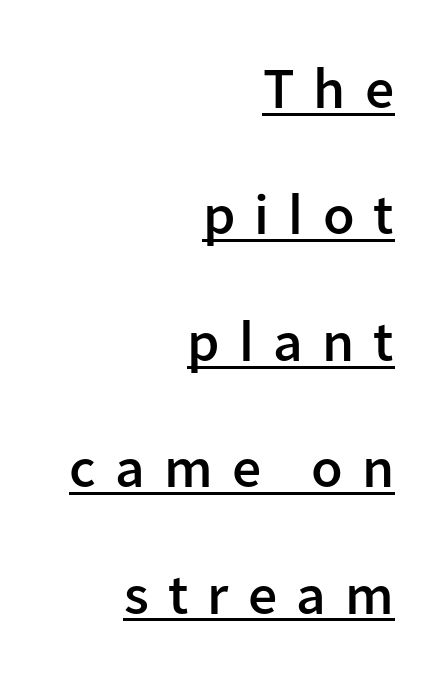
Q: Is the text bold? A: Semi-bold.
Q: Is the text italic (slanted)? A: No, it is upright.
Q: Is the typeface a serif or a sans-serif typeface? A: Sans-serif.
Q: Is the text underlined? A: Yes.
Q: How is the paragraph aligned? A: Right-aligned.
Q: Is the spacing between letters normal or unusually wide? A: Unusually wide.
Q: Is the spacing between lines tight, normal or loose? A: Loose.
Q: Width (condensed, normal, or wide)? A: Normal.
Q: Stroke contrast? A: Low.
Q: x-height? A: Medium.
Q: Monospaced? A: No.
